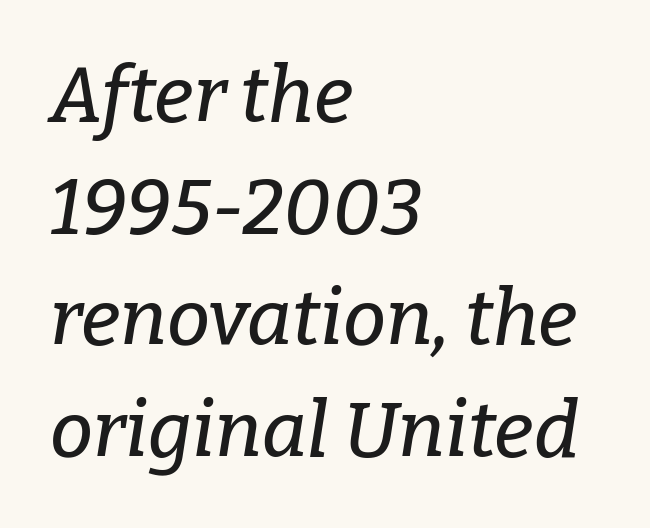
{"serif": "yes", "italic": "yes", "lean": "right", "slant_degrees": 9, "width": "normal", "stroke_contrast": "low", "x_height": "medium", "monospaced": "no", "underline": "no", "align": "left", "line_spacing": "normal", "line_spacing_ratio": 1.45, "letter_spacing": "normal", "letter_spacing_em": 0.0, "glyph_px": 77}
